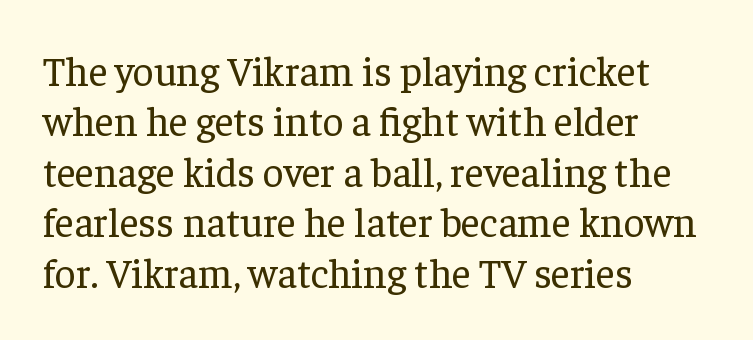
The image shows 41 px regular-weight serif type, upright; set left-aligned, line spacing 1.23x, normal letter spacing, not underlined; low stroke contrast and a medium x-height.
